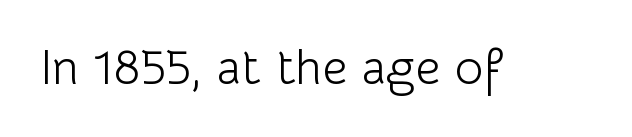
{"serif": "no", "italic": "no", "bold": "no", "weight": "light", "width": "normal", "stroke_contrast": "low", "x_height": "medium", "monospaced": "no", "underline": "no", "letter_spacing": "normal", "letter_spacing_em": 0.0, "glyph_px": 49}
